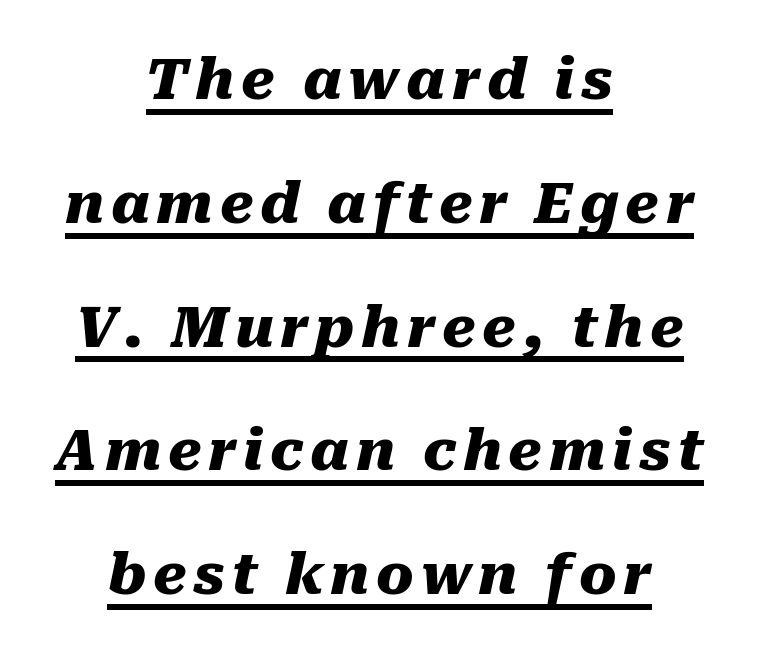
The image shows 56 px heavy type, italic (leaning right); set centered, loose line spacing (2.21x), underlined; medium stroke contrast and a medium x-height.
